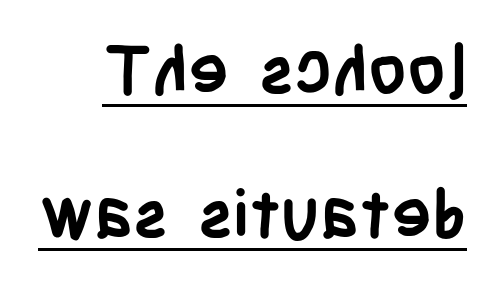
Q: Is the text bold? A: Yes.
Q: Is the text italic (slanted)? A: No, it is upright.
Q: Is the typeface a serif or a sans-serif typeface? A: Sans-serif.
Q: Is the text underlined? A: Yes.
Q: Is the spacing between letters normal or unusually wide? A: Normal.
Q: Is the spacing between lines tight, normal or loose? A: Loose.
Q: Width (condensed, normal, or wide)? A: Condensed.
Q: Stroke contrast? A: Low.
Q: x-height? A: Large.
Q: Monospaced? A: No.
